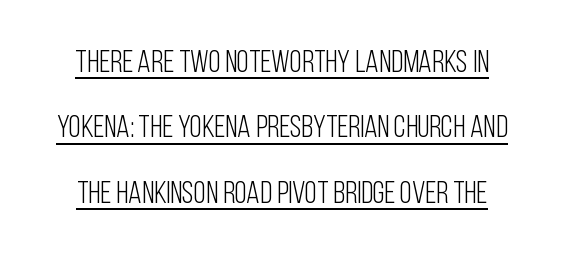
Q: Is the text bold? A: No.
Q: Is the text italic (slanted)? A: No, it is upright.
Q: Is the typeface a serif or a sans-serif typeface? A: Sans-serif.
Q: Is the text underlined? A: Yes.
Q: Is the spacing between letters normal or unusually wide? A: Normal.
Q: Is the spacing between lines tight, normal or loose? A: Loose.
Q: Width (condensed, normal, or wide)? A: Condensed.
Q: Stroke contrast? A: Low.
Q: x-height? A: Large.
Q: Monospaced? A: No.
